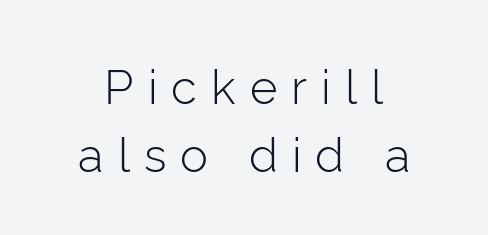
{"serif": "no", "italic": "no", "bold": "no", "weight": "light", "width": "normal", "stroke_contrast": "low", "x_height": "medium", "monospaced": "no", "underline": "no", "line_spacing": "normal", "line_spacing_ratio": 1.45, "letter_spacing": "wide", "letter_spacing_em": 0.3, "glyph_px": 47}
